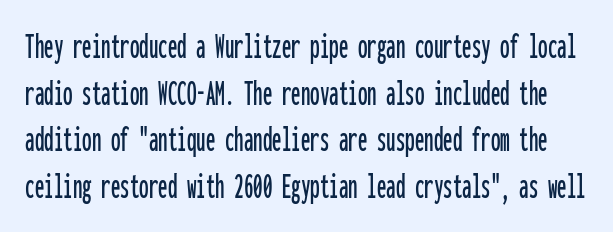
Italic? Not at all — the glyphs are vertical. Students, note that the glyphs here touch the page at normal intervals. The designer went with a sans here, leaving each stem footless. Has an underline been added? It has not. You could count columns in this text — the font is strictly monospaced.
